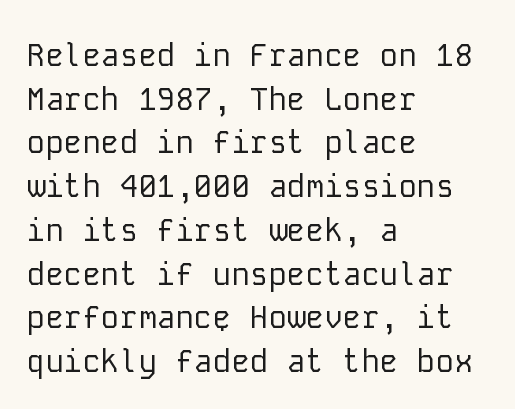
{"serif": "no", "italic": "no", "bold": "no", "weight": "regular", "width": "normal", "stroke_contrast": "low", "x_height": "medium", "monospaced": "yes", "underline": "no", "align": "left", "line_spacing": "normal", "line_spacing_ratio": 1.41, "letter_spacing": "normal", "letter_spacing_em": 0.0, "glyph_px": 31}
